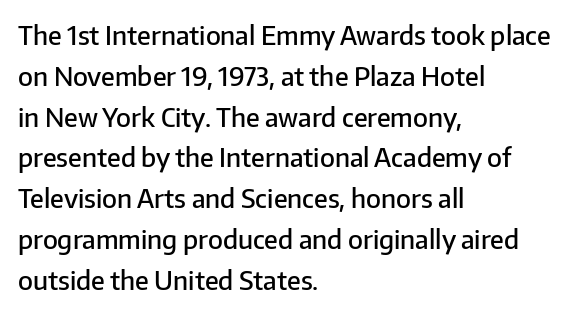
Caption: semibold face, moderately heavy strokes. Students, observe: this is what conventionally led text looks like. Quick note: not italic, upright. A bare baseline throughout the passage.
